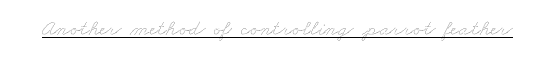
Q: Is the text bold? A: No.
Q: Is the text underlined? A: Yes.
Q: Is the spacing between letters normal or unusually wide? A: Normal.
